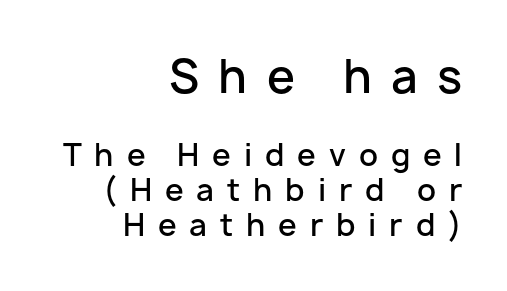
Q: Is the text bold? A: Semi-bold.
Q: Is the text italic (slanted)? A: No, it is upright.
Q: Is the typeface a serif or a sans-serif typeface? A: Sans-serif.
Q: Is the text underlined? A: No.
Q: How is the paragraph aligned? A: Right-aligned.
Q: Is the spacing between letters normal or unusually wide? A: Unusually wide.
Q: Which block of text is set in a larger size, the first (top) or the second (bottom)? A: The first (top) one.
Q: Width (condensed, normal, or wide)? A: Normal.
Q: Stroke contrast? A: Low.
Q: x-height? A: Medium.
Q: Monospaced? A: No.
